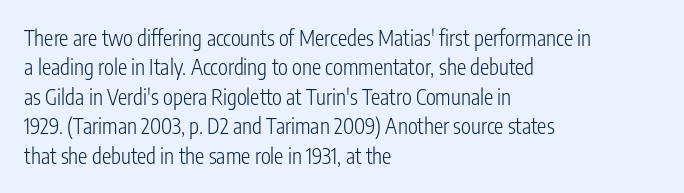
A clean baseline with only descenders dipping below it. If you drew a line through each stem, it would be perfectly vertical. Honestly, the row spacing looks completely unremarkable. Is this a heavy cut? Hardly; it is regular or lighter.
